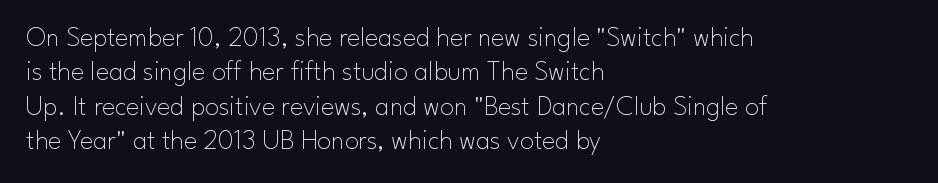
{"serif": "no", "italic": "no", "bold": "no", "weight": "thin", "width": "normal", "stroke_contrast": "low", "x_height": "small", "monospaced": "no", "underline": "no", "align": "left", "line_spacing_ratio": 1.23, "letter_spacing": "normal", "letter_spacing_em": 0.0, "glyph_px": 28}
